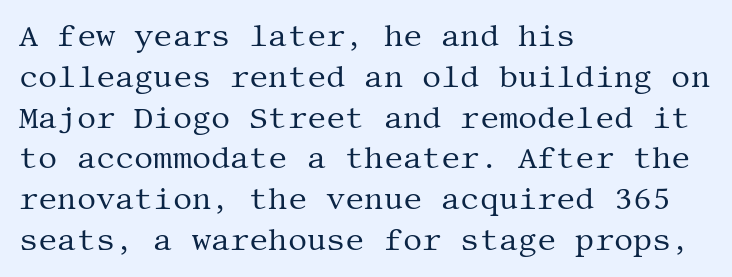
Notice how descenders clear the ascenders below comfortably — that's standard leading. Heaviness? Minimal to ordinary, like unemphasized prose. The text was rendered using a seriffed face with decorative stroke endings. Observe the ordinary spacing: letters are neighbours, not strangers.
